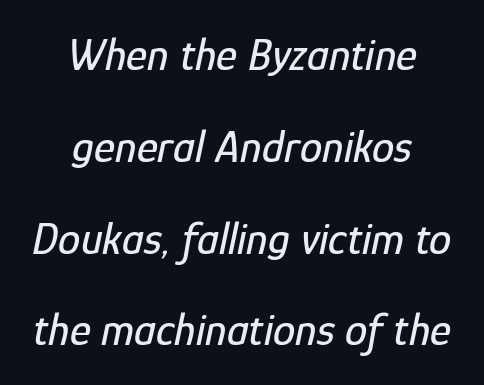
Q: Is the text italic (slanted)? A: Yes, it leans right by about 12 degrees.
Q: Is the text underlined? A: No.
Q: How is the paragraph aligned? A: Centered.
Q: Is the spacing between letters normal or unusually wide? A: Normal.
Q: Is the spacing between lines tight, normal or loose? A: Loose.
Q: Width (condensed, normal, or wide)? A: Condensed.
Q: Stroke contrast? A: Low.
Q: x-height? A: Medium.
Q: Monospaced? A: No.
